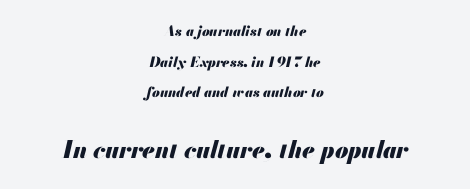
Q: Is the text bold? A: Yes.
Q: Is the text italic (slanted)? A: Yes, it leans right by about 13 degrees.
Q: Is the text underlined? A: No.
Q: How is the paragraph aligned? A: Centered.
Q: Is the spacing between letters normal or unusually wide? A: Normal.
Q: Is the spacing between lines tight, normal or loose? A: Loose.
Q: Which block of text is set in a larger size, the first (top) or the second (bottom)? A: The second (bottom) one.
